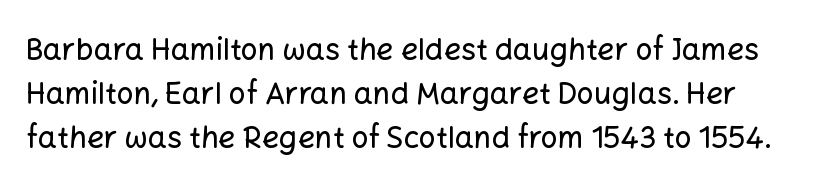
Q: Is the text italic (slanted)? A: No, it is upright.
Q: Is the typeface a serif or a sans-serif typeface? A: Sans-serif.
Q: Is the text underlined? A: No.
Q: Is the spacing between letters normal or unusually wide? A: Normal.
Q: Is the spacing between lines tight, normal or loose? A: Normal.
Q: Width (condensed, normal, or wide)? A: Normal.
Q: Stroke contrast? A: Low.
Q: x-height? A: Medium.
Q: Monospaced? A: No.
